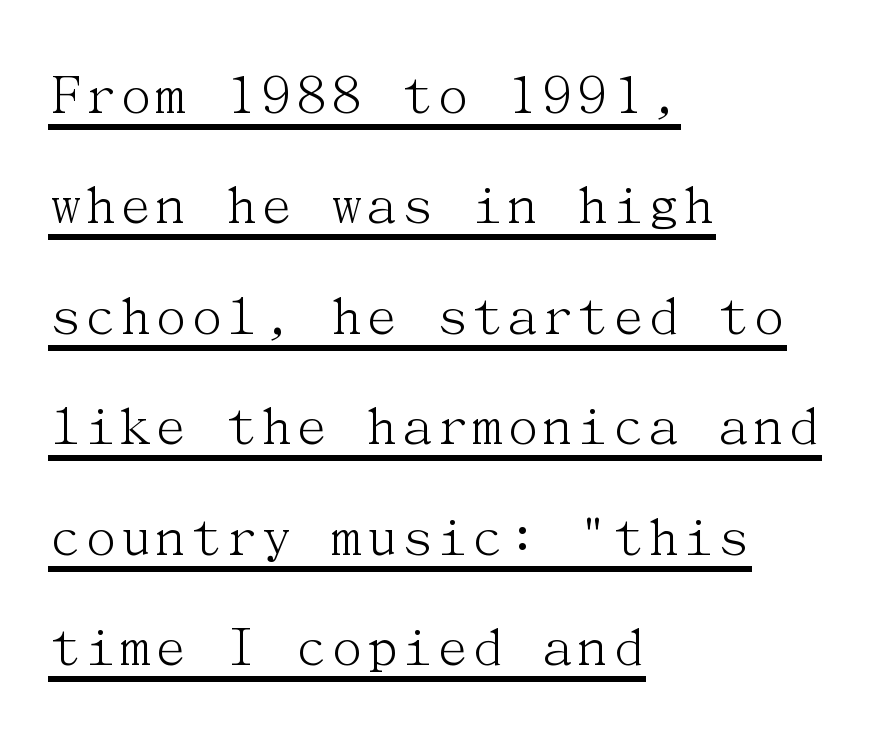
Every character sits straight up, as roman type does. Beneath each row of characters lies a ruled line. Visually the block forms a straight wall on the left and a jagged coastline on the right. No extra tracking has been applied to these lines. Stroke mass is kept to a normal reading level or below. This sample uses a serif face.
